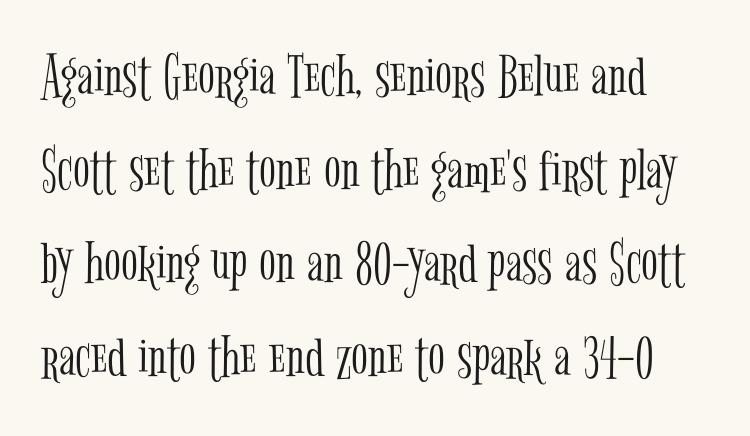
The image shows 62 px light, condensed serif type, upright; set normal line spacing (1.51x), normal letter spacing, not underlined; low stroke contrast and a medium x-height.
